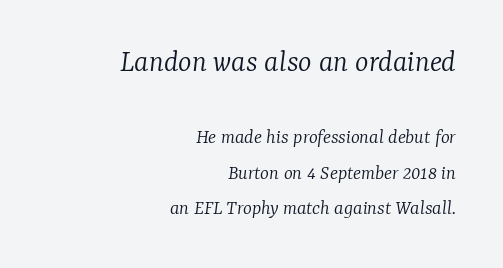
Q: Is the text bold? A: No.
Q: Is the text italic (slanted)? A: Yes, it leans right by about 7 degrees.
Q: Is the typeface a serif or a sans-serif typeface? A: Serif.
Q: Is the text underlined? A: No.
Q: How is the paragraph aligned? A: Right-aligned.
Q: Is the spacing between letters normal or unusually wide? A: Normal.
Q: Is the spacing between lines tight, normal or loose? A: Normal.
Q: Which block of text is set in a larger size, the first (top) or the second (bottom)? A: The first (top) one.
Q: Width (condensed, normal, or wide)? A: Normal.
Q: Stroke contrast? A: Low.
Q: x-height? A: Medium.
Q: Monospaced? A: No.
